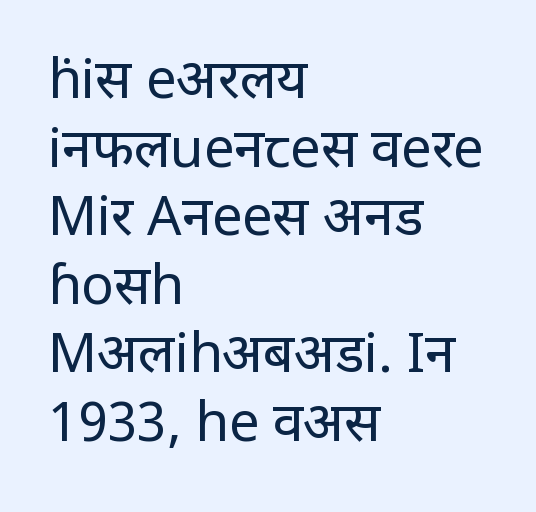
The image shows 54 px regular-weight, condensed sans-serif type, upright; set left-aligned, normal line spacing (1.27x), normal letter spacing, not underlined; low stroke contrast and a large x-height.
